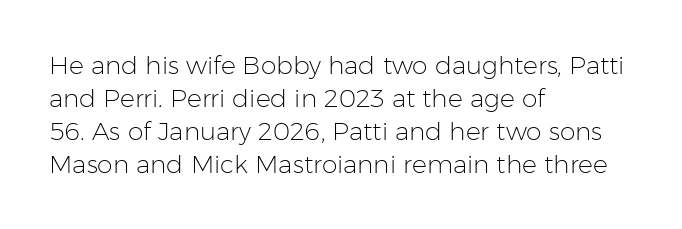
The image shows 25 px text type, upright; set left-aligned, normal line spacing (1.32x), normal letter spacing, not underlined.
